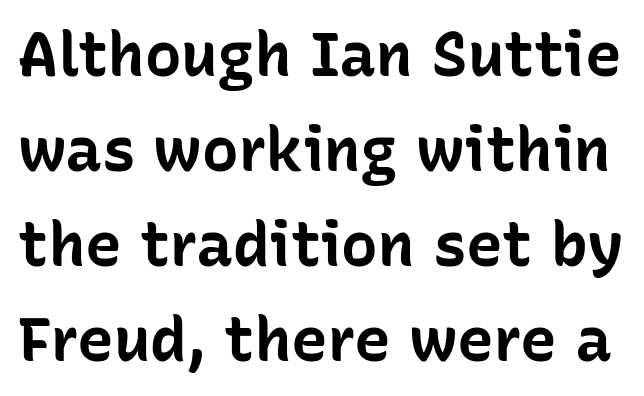
Q: Is the text bold? A: Yes.
Q: Is the text italic (slanted)? A: No, it is upright.
Q: Is the typeface a serif or a sans-serif typeface? A: Sans-serif.
Q: Is the text underlined? A: No.
Q: Is the spacing between letters normal or unusually wide? A: Normal.
Q: Is the spacing between lines tight, normal or loose? A: Normal.
Q: Width (condensed, normal, or wide)? A: Normal.
Q: Stroke contrast? A: Low.
Q: x-height? A: Medium.
Q: Monospaced? A: No.
